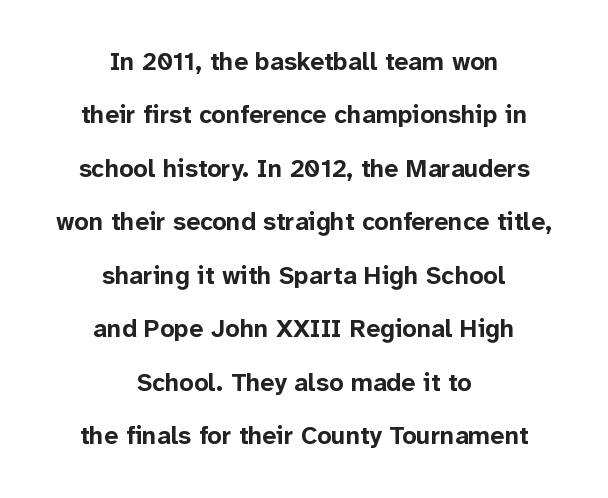
The image shows 25 px bold type, upright; set centered, loose line spacing (2.14x), normal letter spacing, not underlined.
